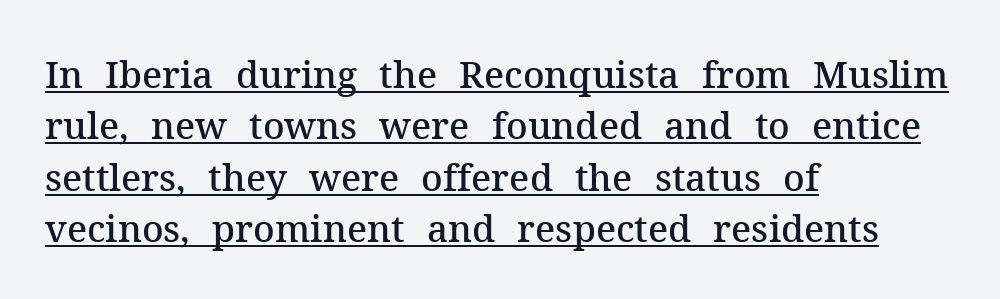
{"serif": "yes", "italic": "no", "bold": "semi", "weight": "semibold", "width": "normal", "stroke_contrast": "medium", "x_height": "medium", "monospaced": "no", "underline": "yes", "align": "left", "line_spacing": "normal", "line_spacing_ratio": 1.39, "letter_spacing": "normal", "letter_spacing_em": 0.0, "glyph_px": 37}
